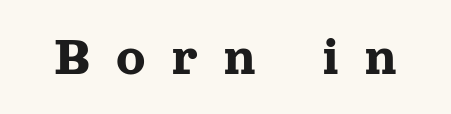
Q: Is the text italic (slanted)? A: No, it is upright.
Q: Is the typeface a serif or a sans-serif typeface? A: Serif.
Q: Is the text underlined? A: No.
Q: Is the spacing between letters normal or unusually wide? A: Unusually wide.
Q: Width (condensed, normal, or wide)? A: Normal.
Q: x-height? A: Medium.
Q: Monospaced? A: No.
